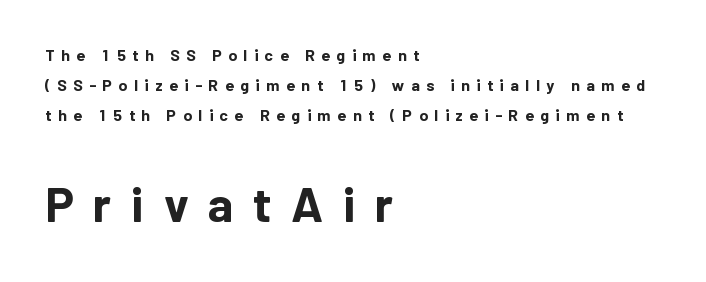
The image shows 48 px bold sans-serif type, upright; set left-aligned, line spacing 1.89x, unusually wide letter spacing (+0.41 em), not underlined; the second (bottom) block is 3.0x larger; low stroke contrast and a medium x-height.
